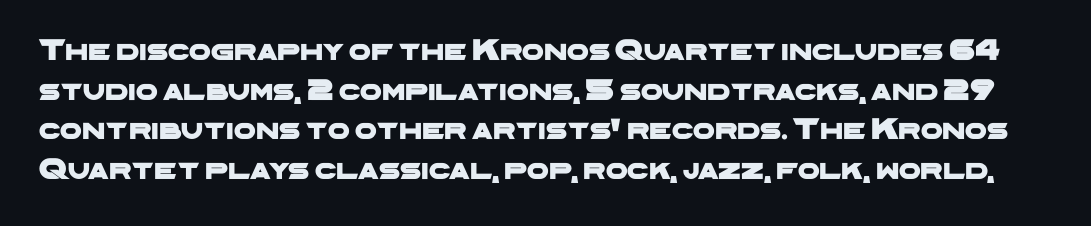
Q: Is the typeface a serif or a sans-serif typeface? A: Sans-serif.
Q: Is the text underlined? A: No.
Q: Is the spacing between letters normal or unusually wide? A: Normal.
Q: Is the spacing between lines tight, normal or loose? A: Normal.
Q: Width (condensed, normal, or wide)? A: Wide.
Q: Stroke contrast? A: Low.
Q: x-height? A: Medium.
Q: Monospaced? A: No.
